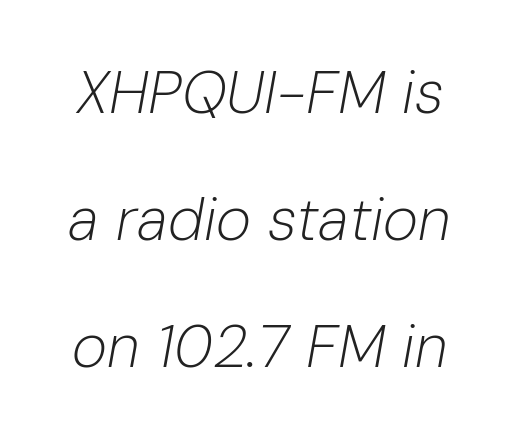
You could call the tracking neutral — neither tight nor loose. Type without underlining. Stems here are at most as thick as an everyday book face. Note the varied advance widths — an 'i' is clearly narrower than an 'm'. Yep, that's italic — everything's leaning.
